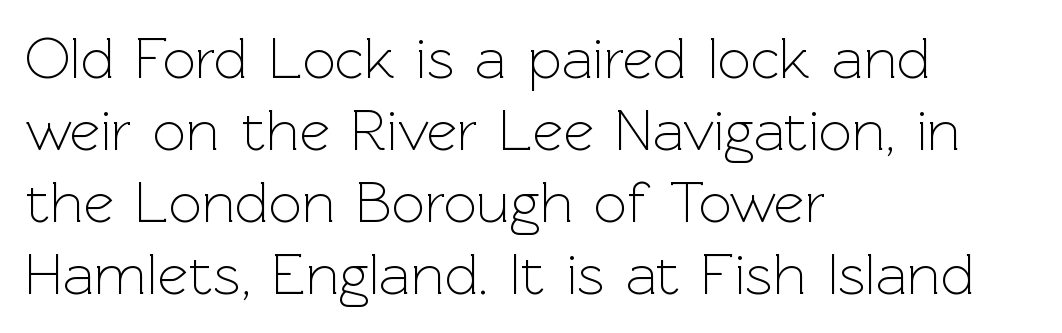
{"serif": "no", "italic": "no", "bold": "no", "weight": "light", "width": "normal", "x_height": "medium", "monospaced": "no", "underline": "no", "align": "left", "line_spacing_ratio": 1.22, "letter_spacing": "normal", "letter_spacing_em": 0.0, "glyph_px": 59}
